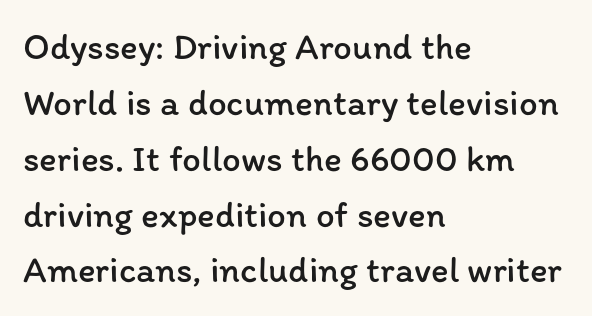
{"italic": "no", "bold": "no", "weight": "regular", "width": "normal", "stroke_contrast": "low", "x_height": "medium", "monospaced": "no", "underline": "no", "align": "left", "line_spacing": "normal", "line_spacing_ratio": 1.51, "letter_spacing": "normal", "letter_spacing_em": 0.0, "glyph_px": 37}
